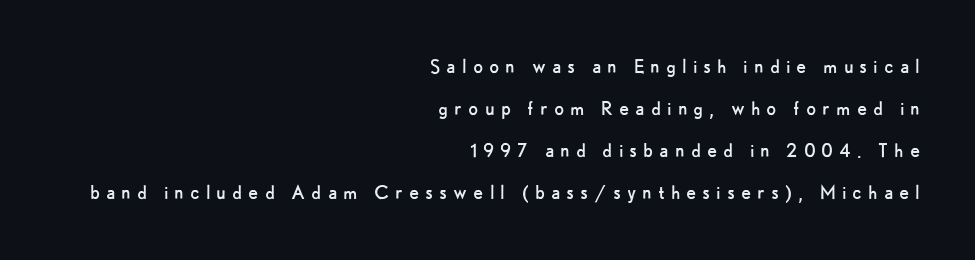
The image shows 23 px text type, upright; set right-aligned, line spacing 1.82x, unusually wide letter spacing (+0.26 em), not underlined.
